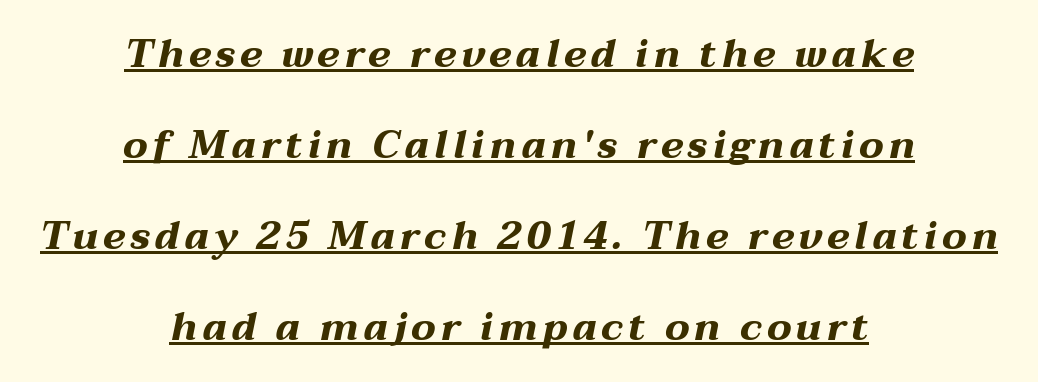
The image shows 39 px bold, wide type, italic (leaning right); set centered, loose line spacing (2.33x), underlined; medium stroke contrast and a medium x-height.
